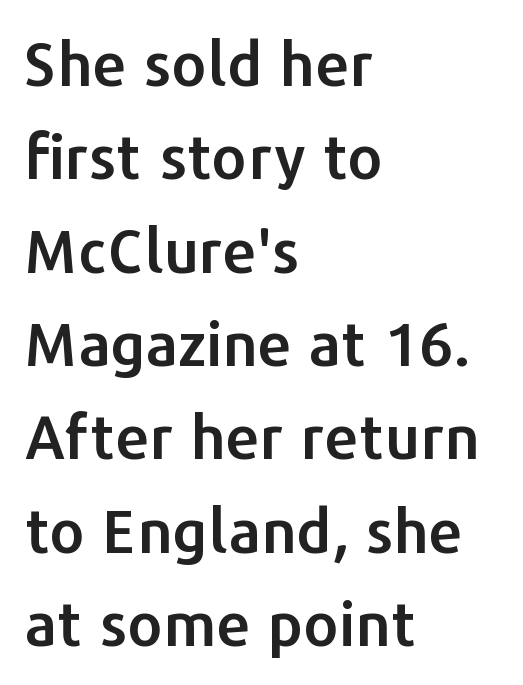
{"serif": "no", "italic": "no", "width": "normal", "stroke_contrast": "low", "x_height": "medium", "monospaced": "no", "underline": "no", "align": "left", "line_spacing": "normal", "line_spacing_ratio": 1.53, "letter_spacing": "normal", "letter_spacing_em": 0.0, "glyph_px": 61}
